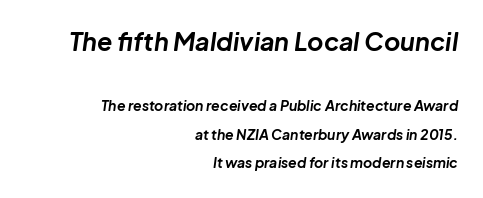
The first block has been scaled up relative to the second. Casual observation: everything's shoved over to the right. Only glyphs here, with clear space below each row. Reading down the column, the eye jumps a long way to each next line. Notice how the stems are inclined rather than vertical — that's the hallmark of italics.
